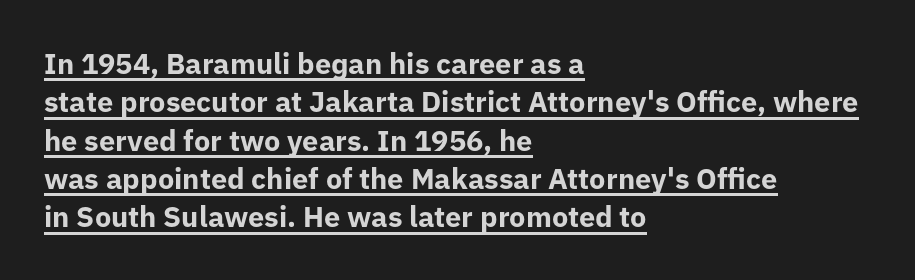
Style check: upright. Nobody touched the tracking dial on this one. Observe the absence of serifs on each vertical stroke in this sample. Caption: multi-line text, flush left, ragged right. Do the characters align in a grid? No, the font is proportional. Heavy, bold letterforms.
